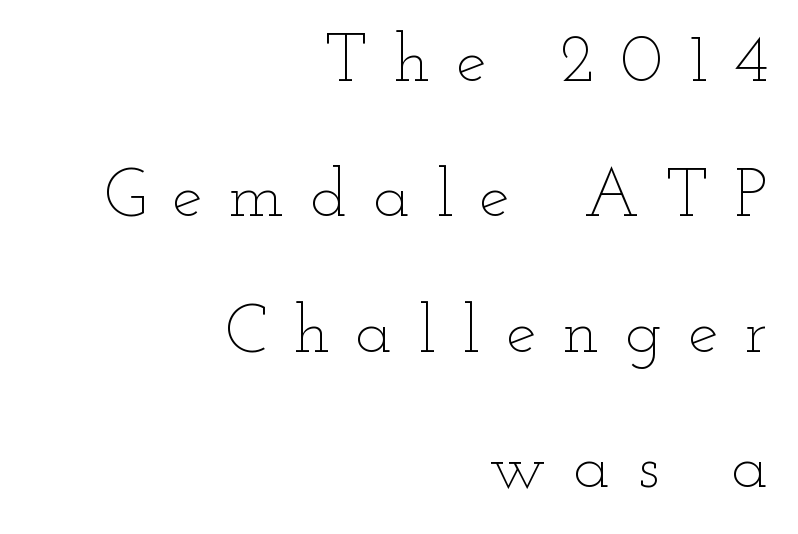
{"italic": "no", "bold": "no", "weight": "thin", "width": "wide", "stroke_contrast": "low", "x_height": "small", "monospaced": "no", "underline": "no", "align": "right", "line_spacing": "loose", "line_spacing_ratio": 1.99, "letter_spacing": "wide", "letter_spacing_em": 0.39, "glyph_px": 68}
